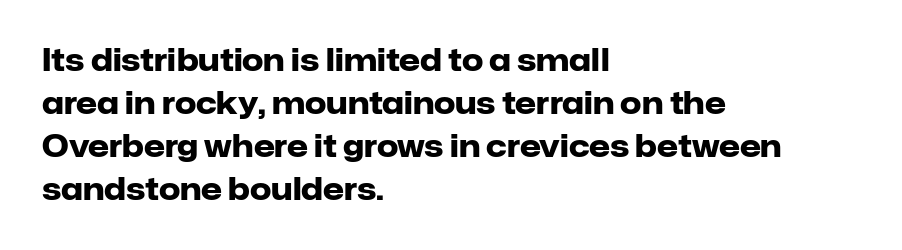
Q: Is the text bold? A: Yes.
Q: Is the text italic (slanted)? A: No, it is upright.
Q: Is the typeface a serif or a sans-serif typeface? A: Sans-serif.
Q: Is the text underlined? A: No.
Q: How is the paragraph aligned? A: Left-aligned.
Q: Is the spacing between letters normal or unusually wide? A: Normal.
Q: Is the spacing between lines tight, normal or loose? A: Normal.
Q: Width (condensed, normal, or wide)? A: Normal.
Q: Stroke contrast? A: Low.
Q: x-height? A: Medium.
Q: Monospaced? A: No.
